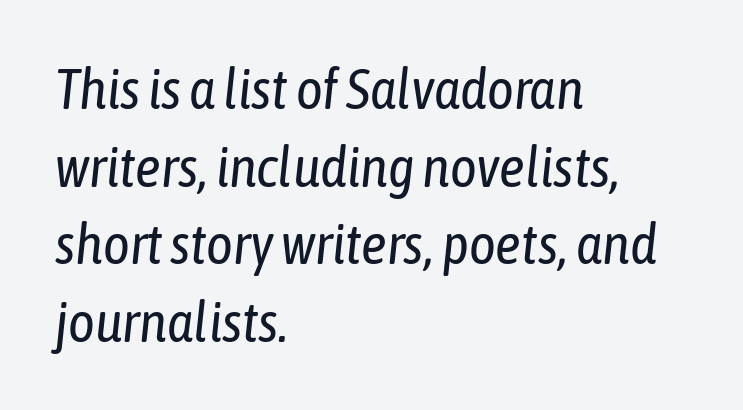
A normal amount of white space separates one row of letters from the next. Every character sits at an angle, as italics do. In CSS terms this would be text-align: left. The face used here is proportionally spaced, like ordinary book or web type. Caption: standard tracking, unaltered. The space beneath each line is pristine and unruled.
